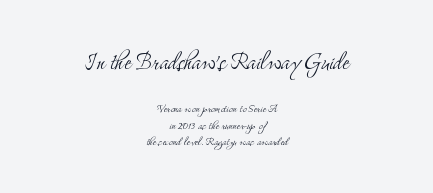
This is serif lettering, the kind often seen in printed books. Underline: absent. The line texture is even and compact thanks to regular tracking. The typesetter chose a symmetrical, centered arrangement here. The letters in the upper block stand taller than those in the block below.
